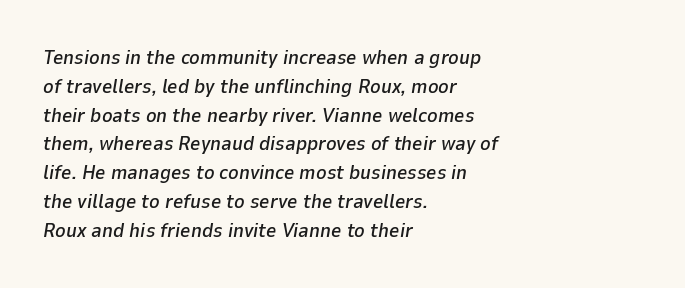
Style check: oblique. The letters sit at their default tracking, neither squeezed nor spread. A bare baseline throughout the passage. Leftover space on each line is placed entirely after the last word.
